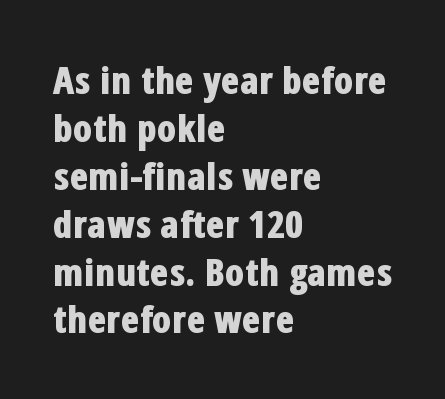
{"serif": "no", "italic": "no", "bold": "yes", "weight": "bold", "width": "condensed", "stroke_contrast": "low", "x_height": "medium", "monospaced": "no", "underline": "no", "align": "left", "line_spacing": "normal", "line_spacing_ratio": 1.26, "letter_spacing": "normal", "letter_spacing_em": 0.0, "glyph_px": 38}
